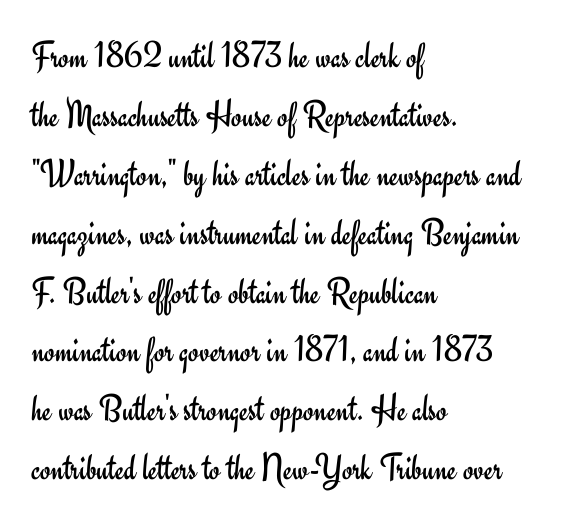
The image shows 38 px regular-weight sans-serif type; set left-aligned, normal line spacing (1.55x), normal letter spacing, not underlined; low stroke contrast and a small x-height.
